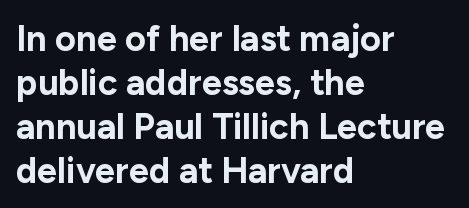
The image shows 36 px bold sans-serif type, upright; set left-aligned, line spacing 1.22x, normal letter spacing, not underlined; low stroke contrast and a medium x-height.
